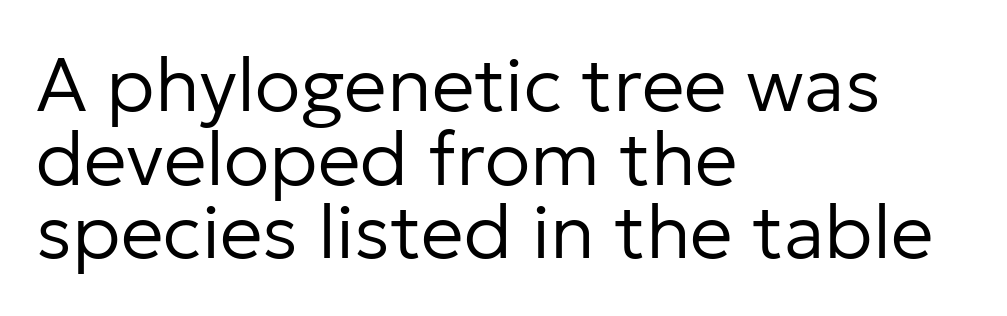
The image shows 76 px regular-weight sans-serif type, upright; set left-aligned, tight line spacing (0.97x), normal letter spacing, not underlined; low stroke contrast and a medium x-height.
